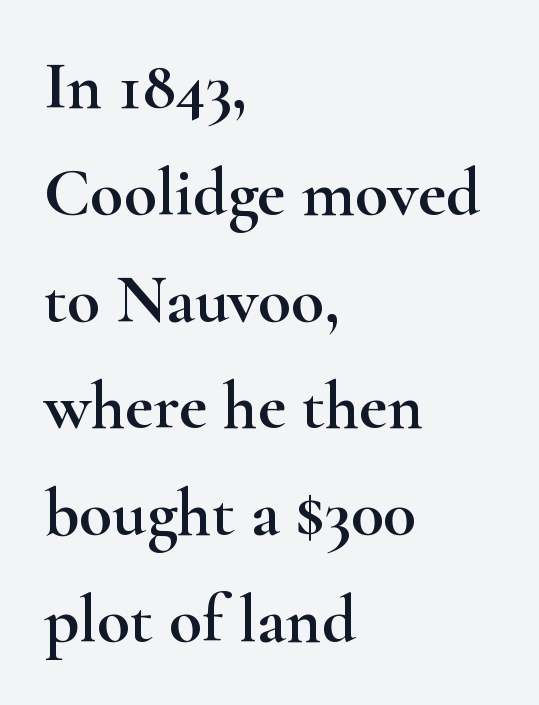
The image shows 68 px wide serif type, upright; set left-aligned, normal line spacing (1.57x), normal letter spacing, not underlined; high stroke contrast and a small x-height.
